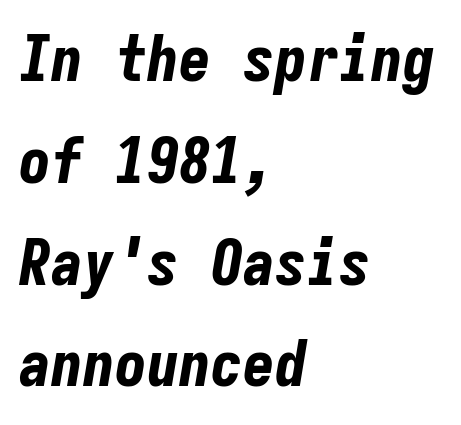
Q: Is the text bold? A: Yes.
Q: Is the text italic (slanted)? A: Yes, it leans right by about 9 degrees.
Q: Is the text underlined? A: No.
Q: How is the paragraph aligned? A: Left-aligned.
Q: Is the spacing between letters normal or unusually wide? A: Normal.
Q: Is the spacing between lines tight, normal or loose? A: Normal.
Q: Width (condensed, normal, or wide)? A: Condensed.
Q: Stroke contrast? A: Low.
Q: x-height? A: Medium.
Q: Monospaced? A: Yes.
